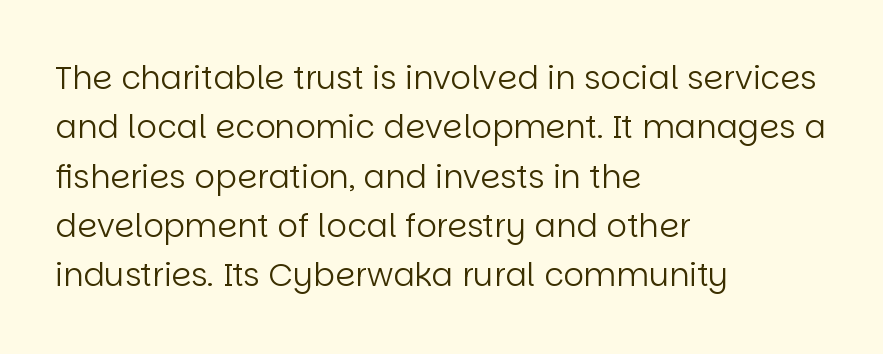
The image shows 32 px regular-weight sans-serif type, upright; set left-aligned, normal line spacing (1.54x), normal letter spacing, not underlined; low stroke contrast and a large x-height.
